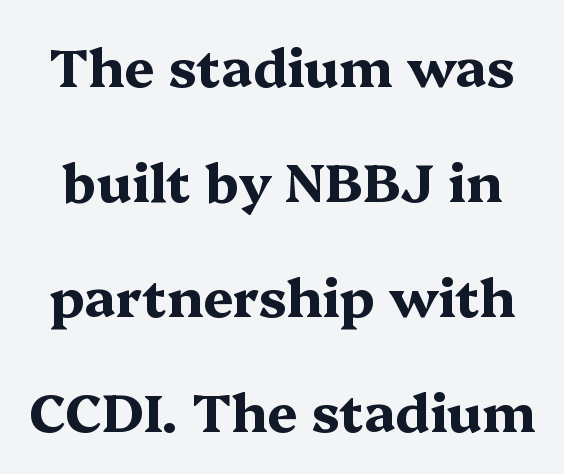
Q: Is the text bold? A: Yes.
Q: Is the text italic (slanted)? A: No, it is upright.
Q: Is the typeface a serif or a sans-serif typeface? A: Serif.
Q: Is the text underlined? A: No.
Q: Is the spacing between letters normal or unusually wide? A: Normal.
Q: Is the spacing between lines tight, normal or loose? A: Loose.
Q: Width (condensed, normal, or wide)? A: Wide.
Q: Stroke contrast? A: Medium.
Q: x-height? A: Medium.
Q: Monospaced? A: No.
